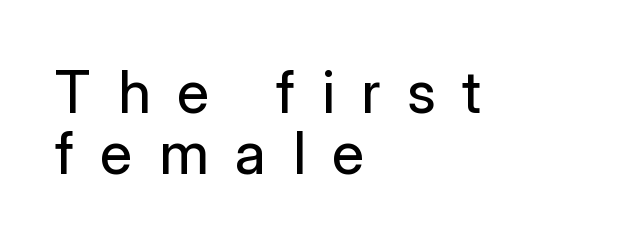
{"serif": "no", "italic": "no", "bold": "no", "weight": "regular", "width": "normal", "stroke_contrast": "low", "x_height": "medium", "monospaced": "no", "underline": "no", "align": "left", "line_spacing": "tight", "line_spacing_ratio": 1.04, "letter_spacing": "wide", "letter_spacing_em": 0.45, "glyph_px": 59}
